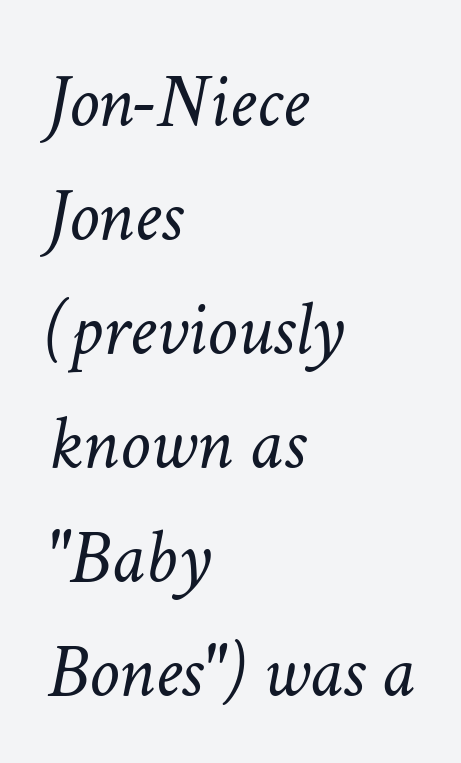
{"italic": "yes", "lean": "right", "slant_degrees": 11, "bold": "no", "weight": "light", "width": "normal", "stroke_contrast": "low", "x_height": "medium", "monospaced": "no", "underline": "no", "align": "left", "line_spacing": "normal", "line_spacing_ratio": 1.48, "letter_spacing": "normal", "letter_spacing_em": 0.0, "glyph_px": 77}
